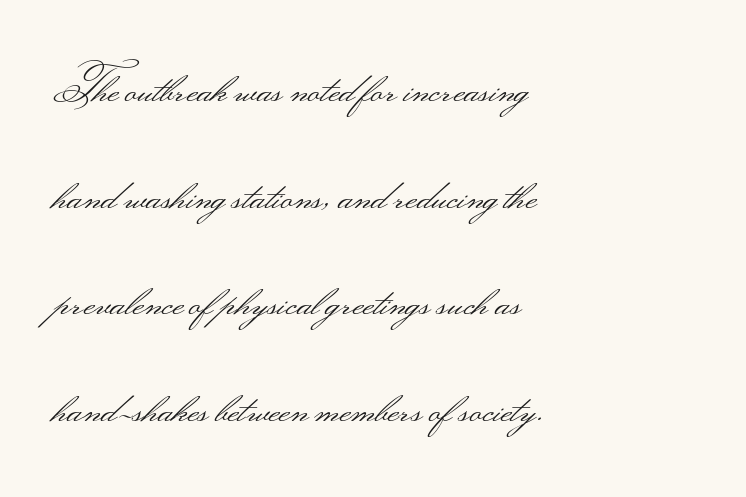
Here the designer chose a conventional face with non-uniform glyph widths. Line spacing here is loose. Stroke terminals: plain, sans-serif.
